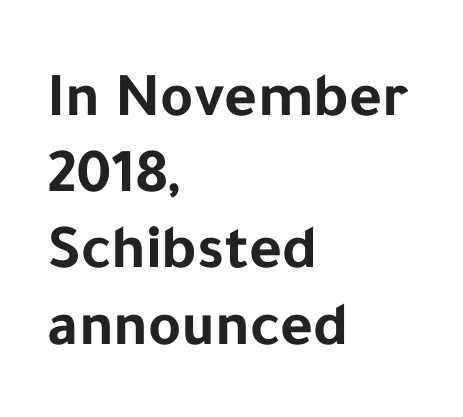
Q: Is the text bold? A: Yes.
Q: Is the text italic (slanted)? A: No, it is upright.
Q: Is the typeface a serif or a sans-serif typeface? A: Sans-serif.
Q: Is the text underlined? A: No.
Q: How is the paragraph aligned? A: Left-aligned.
Q: Is the spacing between letters normal or unusually wide? A: Normal.
Q: Width (condensed, normal, or wide)? A: Normal.
Q: Stroke contrast? A: Low.
Q: x-height? A: Medium.
Q: Monospaced? A: No.
